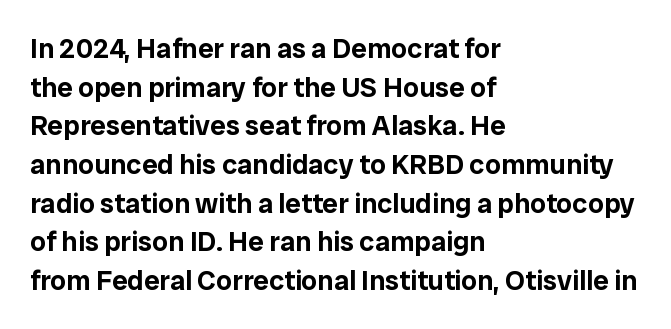
The image shows 28 px sans-serif type, upright; set left-aligned, normal line spacing (1.38x), normal letter spacing, not underlined; low stroke contrast and a medium x-height.
